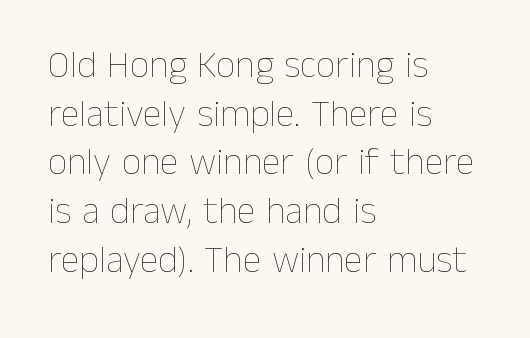
A roman cut, with each character standing at attention. Descenders hang freely into open space. Horizontal alignment here is leftward, the default for most running prose. Varying glyph widths throughout — classic text-font behaviour. There is no visible air inserted between adjacent glyphs. Is the stroke heavy? The answer is a plain regular-or-lighter.
